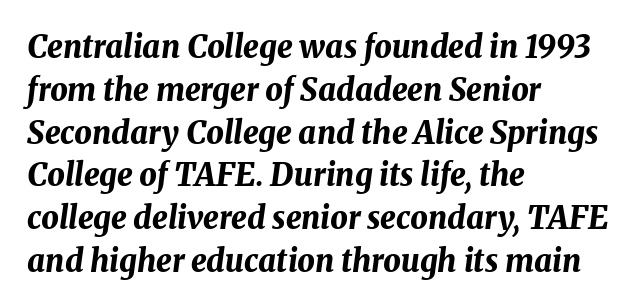
{"italic": "yes", "lean": "right", "slant_degrees": 8, "bold": "yes", "weight": "bold", "width": "normal", "stroke_contrast": "medium", "x_height": "medium", "monospaced": "no", "underline": "no", "align": "left", "line_spacing": "normal", "line_spacing_ratio": 1.38, "letter_spacing": "normal", "letter_spacing_em": 0.0, "glyph_px": 31}
